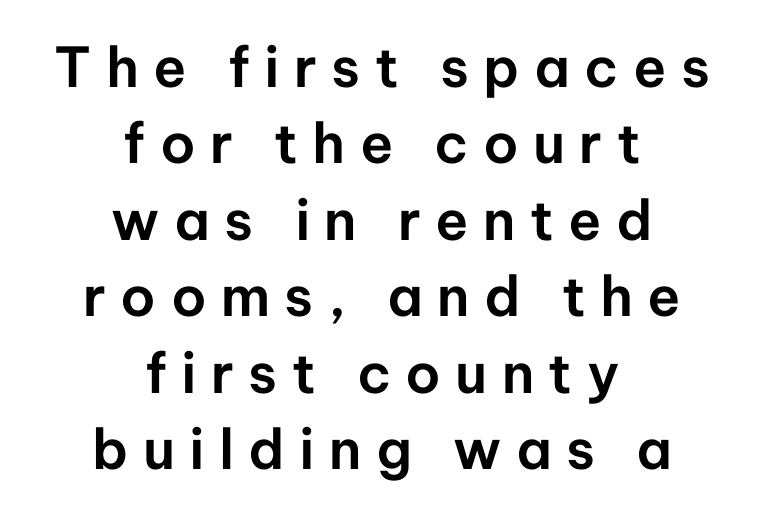
{"serif": "no", "italic": "no", "width": "normal", "stroke_contrast": "low", "x_height": "medium", "monospaced": "no", "underline": "no", "align": "center", "line_spacing": "normal", "line_spacing_ratio": 1.39, "letter_spacing": "wide", "letter_spacing_em": 0.26, "glyph_px": 55}
